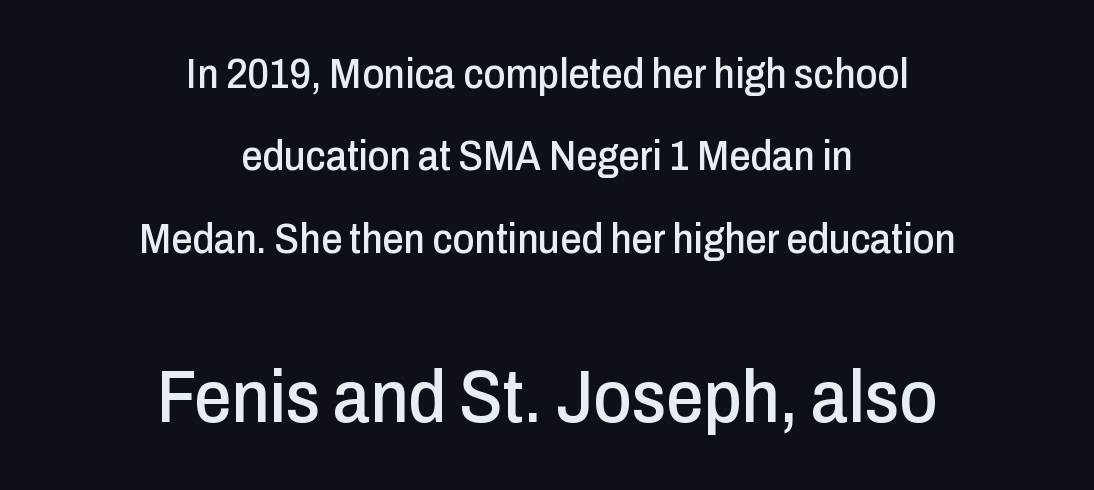
Q: Is the text italic (slanted)? A: No, it is upright.
Q: Is the typeface a serif or a sans-serif typeface? A: Sans-serif.
Q: Is the text underlined? A: No.
Q: How is the paragraph aligned? A: Centered.
Q: Is the spacing between letters normal or unusually wide? A: Normal.
Q: Is the spacing between lines tight, normal or loose? A: Loose.
Q: Which block of text is set in a larger size, the first (top) or the second (bottom)? A: The second (bottom) one.
Q: Width (condensed, normal, or wide)? A: Condensed.
Q: Stroke contrast? A: Low.
Q: x-height? A: Medium.
Q: Monospaced? A: No.
